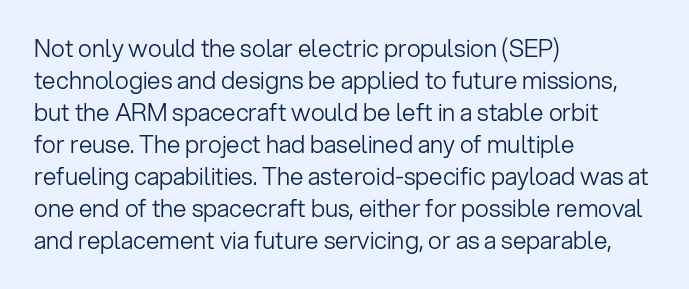
{"italic": "no", "bold": "no", "underline": "no", "align": "left", "line_spacing": "normal", "line_spacing_ratio": 1.33, "letter_spacing": "normal", "letter_spacing_em": 0.0, "glyph_px": 24}
